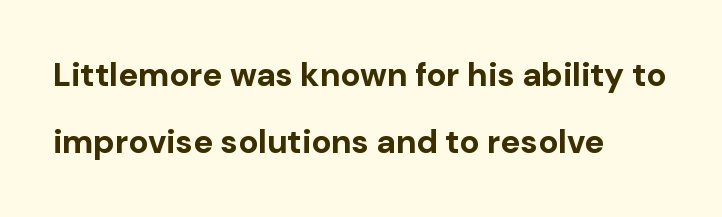
{"serif": "no", "italic": "no", "bold": "yes", "weight": "bold", "width": "normal", "stroke_contrast": "low", "x_height": "medium", "monospaced": "no", "underline": "no", "align": "left", "line_spacing": "loose", "line_spacing_ratio": 2.02, "letter_spacing": "normal", "letter_spacing_em": 0.0, "glyph_px": 33}
